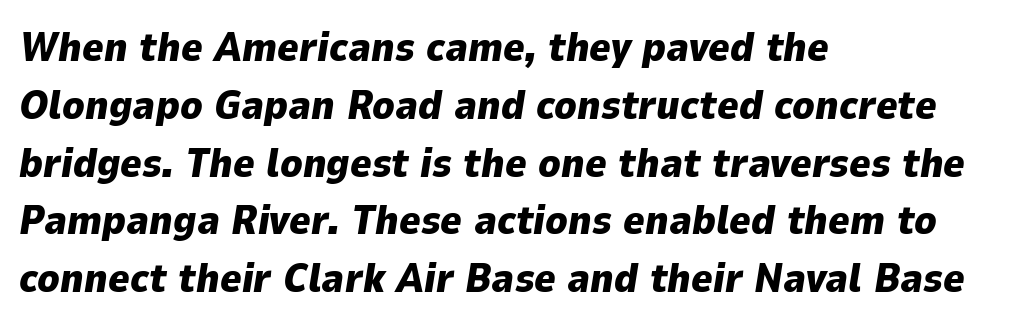
{"italic": "yes", "lean": "right", "slant_degrees": 9, "bold": "yes", "weight": "heavy", "width": "normal", "stroke_contrast": "low", "x_height": "medium", "monospaced": "no", "underline": "no", "align": "left", "line_spacing": "normal", "line_spacing_ratio": 1.41, "letter_spacing": "normal", "letter_spacing_em": 0.0, "glyph_px": 41}
